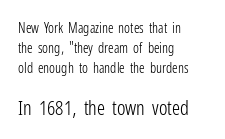
{"italic": "no", "bold": "no", "underline": "no", "align": "left", "line_spacing": "normal", "line_spacing_ratio": 1.42, "letter_spacing": "normal", "letter_spacing_em": 0.0, "larger_block": "second", "size_ratio": 1.43, "glyph_px": 20}
